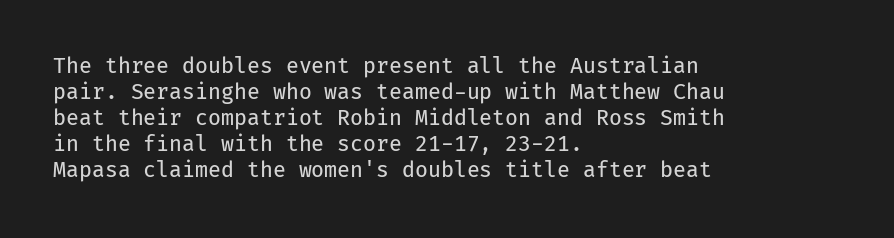
The typography opts for an upright posture over an oblique one. Unmarked baselines from the first word to the last. Students, note that the glyphs here touch the page at normal intervals. Which margin do the lines hug? The left one — the right edge is uneven. The typesetting does not lean heavy: it is not bold.
